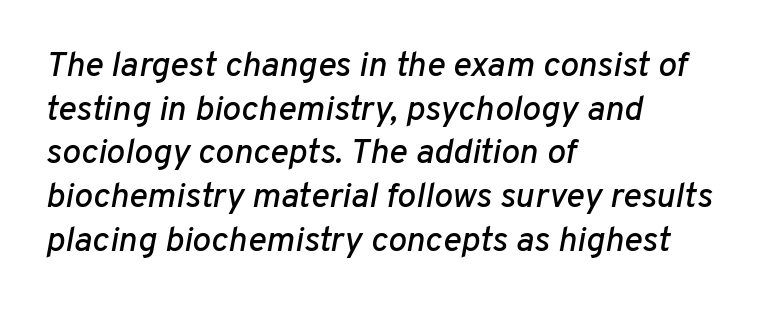
Words appear dense and cohesive because spacing is normal. Unmarked baselines from the first word to the last. Here the designer chose a conventional face with non-uniform glyph widths. Students, observe: this is what conventionally led text looks like.
